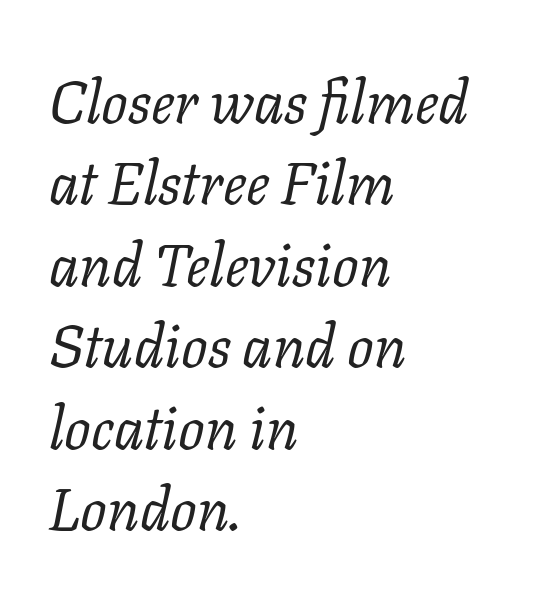
Q: Is the text bold? A: No.
Q: Is the text italic (slanted)? A: Yes, it leans right by about 11 degrees.
Q: Is the typeface a serif or a sans-serif typeface? A: Serif.
Q: Is the text underlined? A: No.
Q: How is the paragraph aligned? A: Left-aligned.
Q: Is the spacing between letters normal or unusually wide? A: Normal.
Q: Is the spacing between lines tight, normal or loose? A: Normal.
Q: Width (condensed, normal, or wide)? A: Normal.
Q: Stroke contrast? A: Low.
Q: x-height? A: Medium.
Q: Monospaced? A: No.
